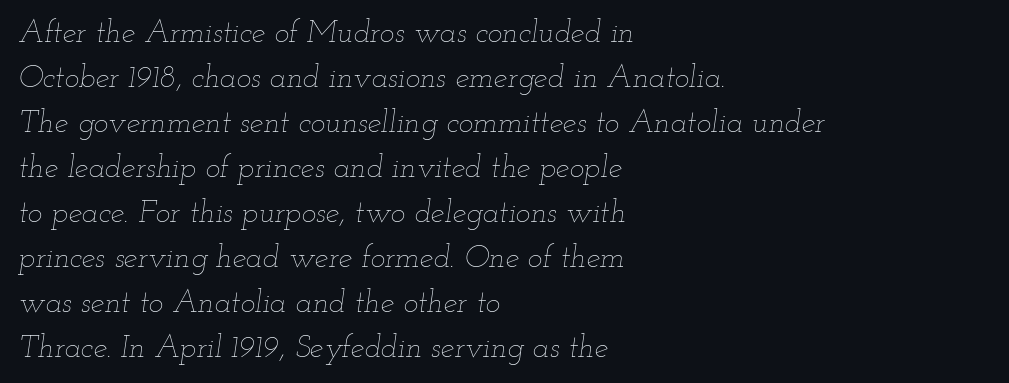
The image shows 31 px thin, wide type, italic (leaning right); set left-aligned, normal line spacing (1.45x), normal letter spacing, not underlined; low stroke contrast and a small x-height.
